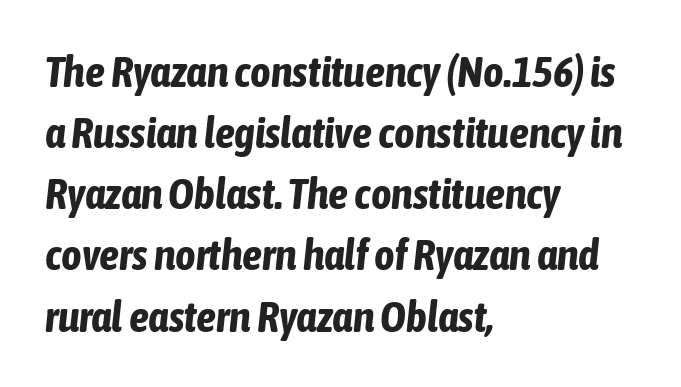
The image shows 44 px bold, condensed type, italic (leaning right); set left-aligned, normal line spacing (1.39x), normal letter spacing, not underlined; low stroke contrast and a medium x-height.
